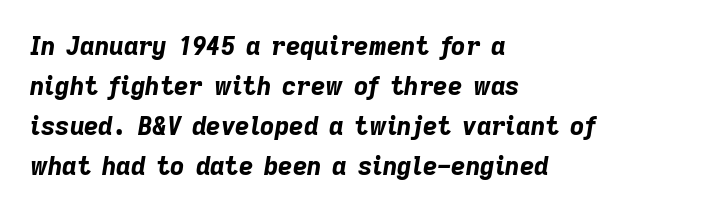
Q: Is the text bold? A: Yes.
Q: Is the text italic (slanted)? A: Yes, it leans right by about 9 degrees.
Q: Is the text underlined? A: No.
Q: How is the paragraph aligned? A: Left-aligned.
Q: Is the spacing between letters normal or unusually wide? A: Normal.
Q: Is the spacing between lines tight, normal or loose? A: Normal.
